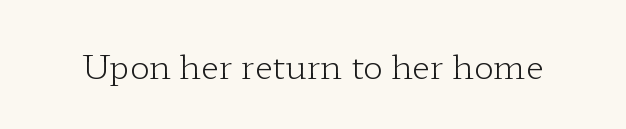
Q: Is the text bold? A: No.
Q: Is the text italic (slanted)? A: No, it is upright.
Q: Is the typeface a serif or a sans-serif typeface? A: Serif.
Q: Is the text underlined? A: No.
Q: Is the spacing between letters normal or unusually wide? A: Normal.
Q: Width (condensed, normal, or wide)? A: Wide.
Q: Stroke contrast? A: Low.
Q: x-height? A: Medium.
Q: Monospaced? A: No.
